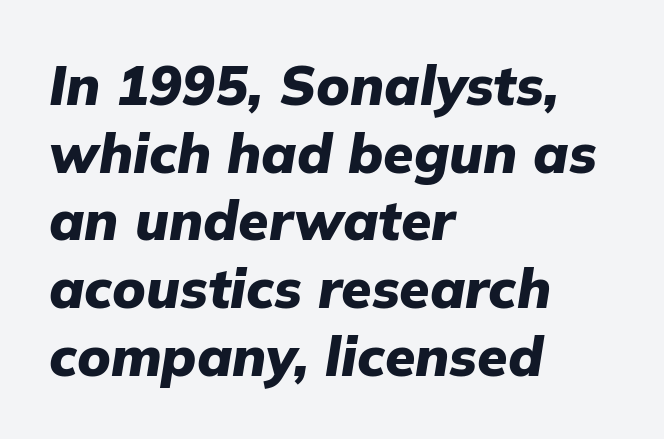
The strip under each line holds only bare page. Which margin do the lines hug? The left one — the right edge is uneven. Students, this is bold: see how much ink each stroke carries. Tracking here is standard; glyphs follow each other at the usual distance.
